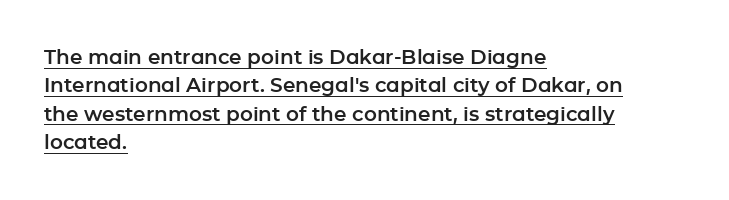
{"italic": "no", "underline": "yes", "align": "left", "line_spacing": "normal", "line_spacing_ratio": 1.42, "letter_spacing": "normal", "letter_spacing_em": 0.0, "glyph_px": 20}
